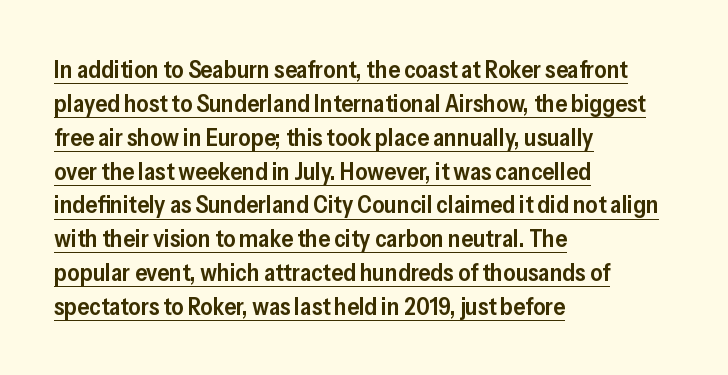
The space between consecutive lines is moderate. The font's upright variant was chosen for this text. Heft: intermediate — a semibold. The text block is weighted toward the left margin, trailing off unevenly rightward. Nobody touched the tracking dial on this one. This sample carries an underscore along the baseline area.
